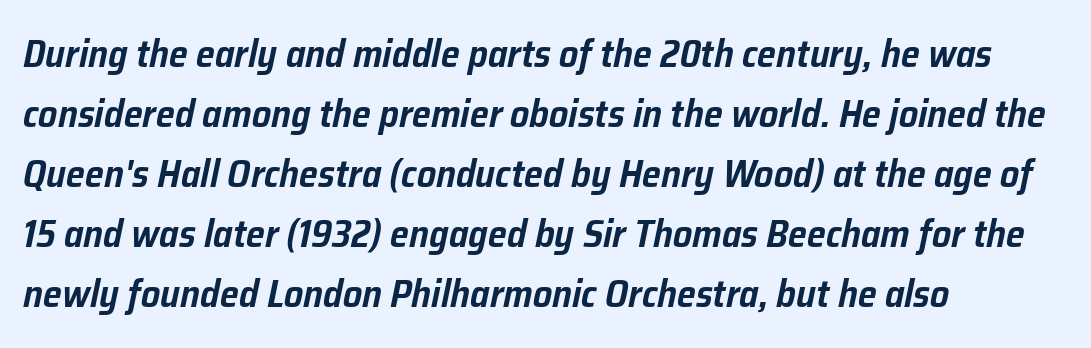
Underlining? Definitely not there. Is the letter spacing exaggerated? No — it looks like the ordinary default. How would I describe the line gaps? Plain and ordinary. When letters slant like this, we call the style italic. Horizontal alignment here is leftward, the default for most running prose. Note the varied advance widths — an 'i' is clearly narrower than an 'm'.
